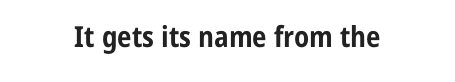
Q: Is the text bold? A: Yes.
Q: Is the text italic (slanted)? A: No, it is upright.
Q: Is the typeface a serif or a sans-serif typeface? A: Sans-serif.
Q: Is the text underlined? A: No.
Q: How is the paragraph aligned? A: Centered.
Q: Is the spacing between letters normal or unusually wide? A: Normal.
Q: Width (condensed, normal, or wide)? A: Condensed.
Q: Stroke contrast? A: Low.
Q: x-height? A: Medium.
Q: Monospaced? A: No.
